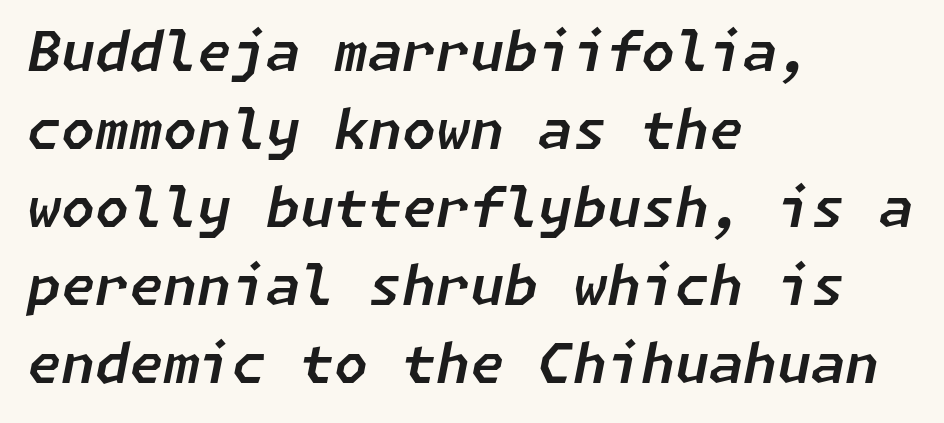
{"italic": "yes", "lean": "right", "slant_degrees": 11, "width": "normal", "stroke_contrast": "low", "x_height": "medium", "underline": "no", "align": "left", "line_spacing": "normal", "line_spacing_ratio": 1.42, "letter_spacing": "normal", "letter_spacing_em": 0.0, "glyph_px": 55}
